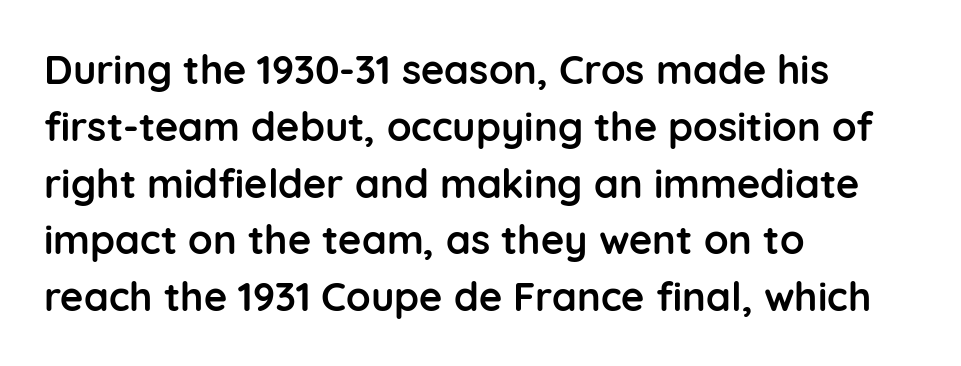
The image shows 40 px semibold sans-serif type, upright; set left-aligned, normal line spacing (1.42x), normal letter spacing, not underlined; low stroke contrast and a medium x-height.
